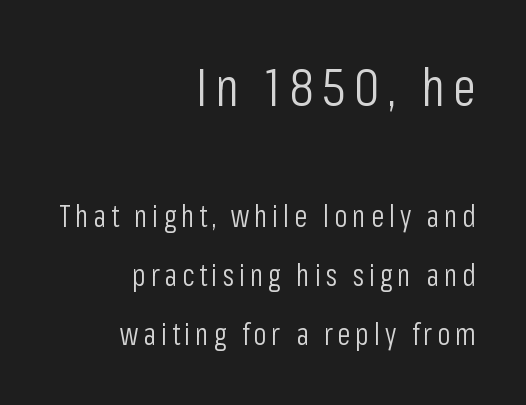
The image shows 52 px light, condensed sans-serif type, upright; set right-aligned, loose line spacing (1.97x), not underlined; the first (top) block is 1.73x larger; low stroke contrast and a medium x-height.
